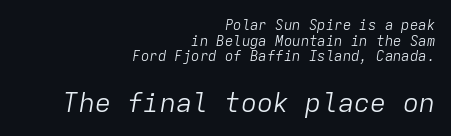
The image shows 27 px text type, italic (leaning right); set right-aligned, tight line spacing (1.12x), normal letter spacing, not underlined; the second (bottom) block is 1.93x larger.
